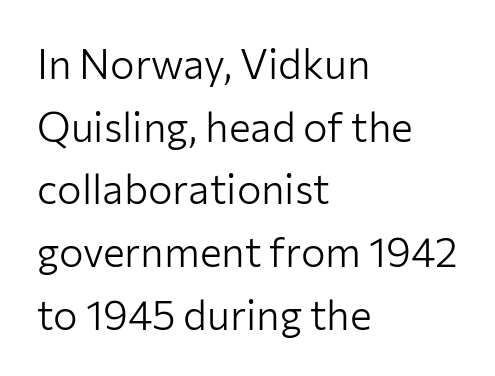
Q: Is the text bold? A: No.
Q: Is the text italic (slanted)? A: No, it is upright.
Q: Is the typeface a serif or a sans-serif typeface? A: Sans-serif.
Q: Is the text underlined? A: No.
Q: How is the paragraph aligned? A: Left-aligned.
Q: Is the spacing between letters normal or unusually wide? A: Normal.
Q: Is the spacing between lines tight, normal or loose? A: Normal.
Q: Width (condensed, normal, or wide)? A: Normal.
Q: Stroke contrast? A: Low.
Q: x-height? A: Medium.
Q: Monospaced? A: No.
